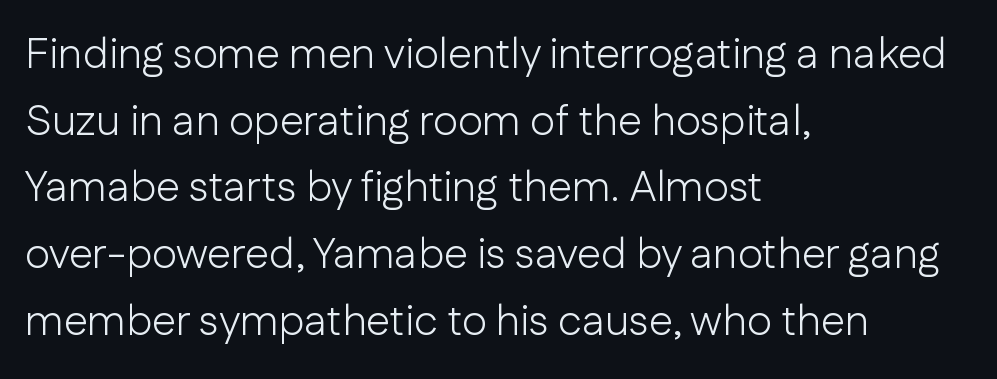
{"serif": "no", "italic": "no", "bold": "no", "weight": "light", "width": "normal", "stroke_contrast": "low", "x_height": "medium", "monospaced": "no", "underline": "no", "align": "left", "line_spacing": "normal", "line_spacing_ratio": 1.55, "letter_spacing": "normal", "letter_spacing_em": 0.0, "glyph_px": 43}
